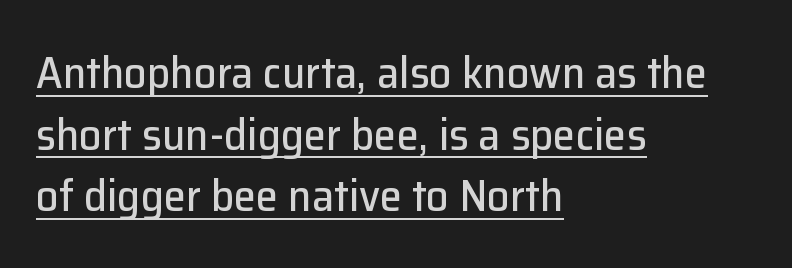
Line spacing here is normal. Think of a printed novel: that variable character pitch is what you see here. Underlining? Definitely there. This is sans-serif lettering, the kind often seen on screens and signage.
